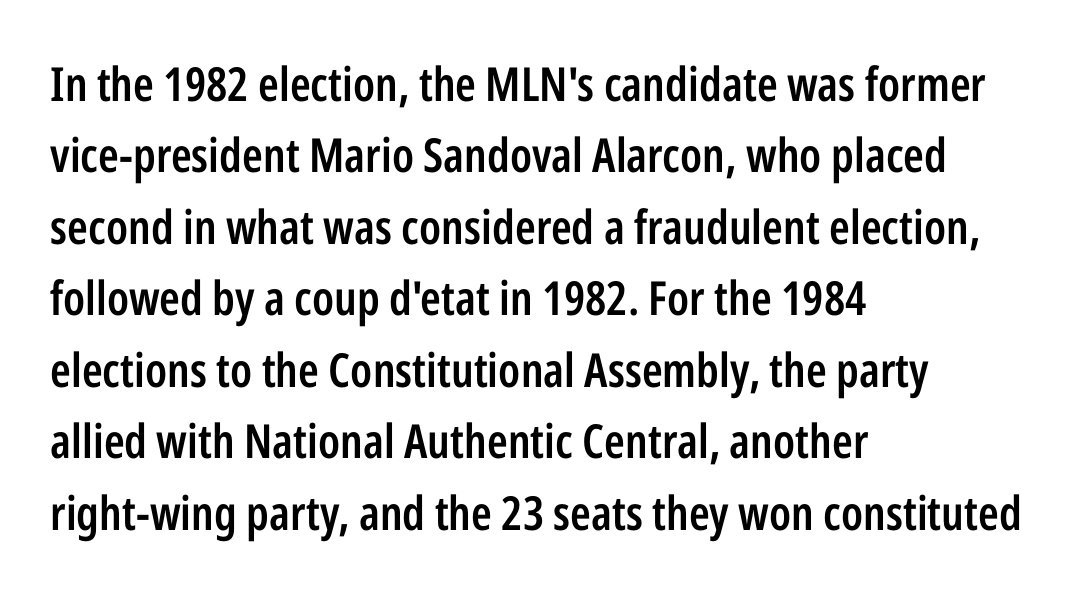
Q: Is the text bold? A: Semi-bold.
Q: Is the text italic (slanted)? A: No, it is upright.
Q: Is the typeface a serif or a sans-serif typeface? A: Sans-serif.
Q: Is the text underlined? A: No.
Q: How is the paragraph aligned? A: Left-aligned.
Q: Is the spacing between letters normal or unusually wide? A: Normal.
Q: Is the spacing between lines tight, normal or loose? A: Normal.
Q: Width (condensed, normal, or wide)? A: Condensed.
Q: Stroke contrast? A: Low.
Q: x-height? A: Medium.
Q: Monospaced? A: No.
